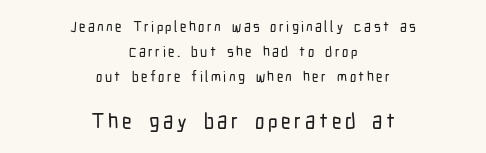
Q: Is the text italic (slanted)? A: No, it is upright.
Q: Is the text underlined? A: No.
Q: How is the paragraph aligned? A: Centered.
Q: Which block of text is set in a larger size, the first (top) or the second (bottom)? A: The second (bottom) one.
